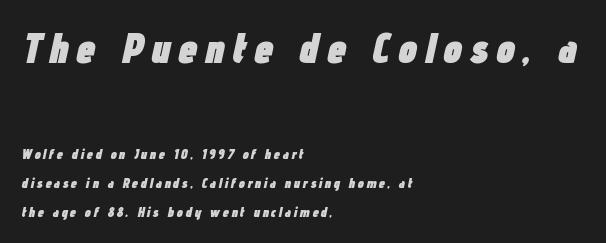
Each letter keeps its own natural width here, so spacing adapts to shape. Heavy, bold letterforms. Students, observe: this is what heavily led, spacious text looks like. These two chunks differ in scale, with the top chunk taking the larger measure. Compared with ordinary roman type, these characters are visibly tilted. The typesetter chose a ragged-right arrangement here.
